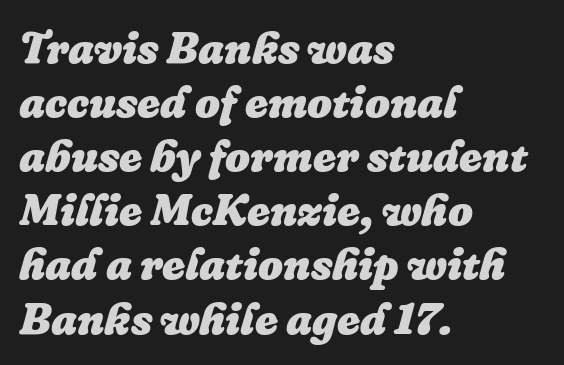
Is the letter spacing exaggerated? No — it looks like the ordinary default. Underline: absent. Here the designer chose a conventional face with non-uniform glyph widths. Line beginnings align vertically; line endings do not. Is the type bold? Yes — the strokes are clearly thick and heavy. The face used here has a pronounced slope to its letters.
